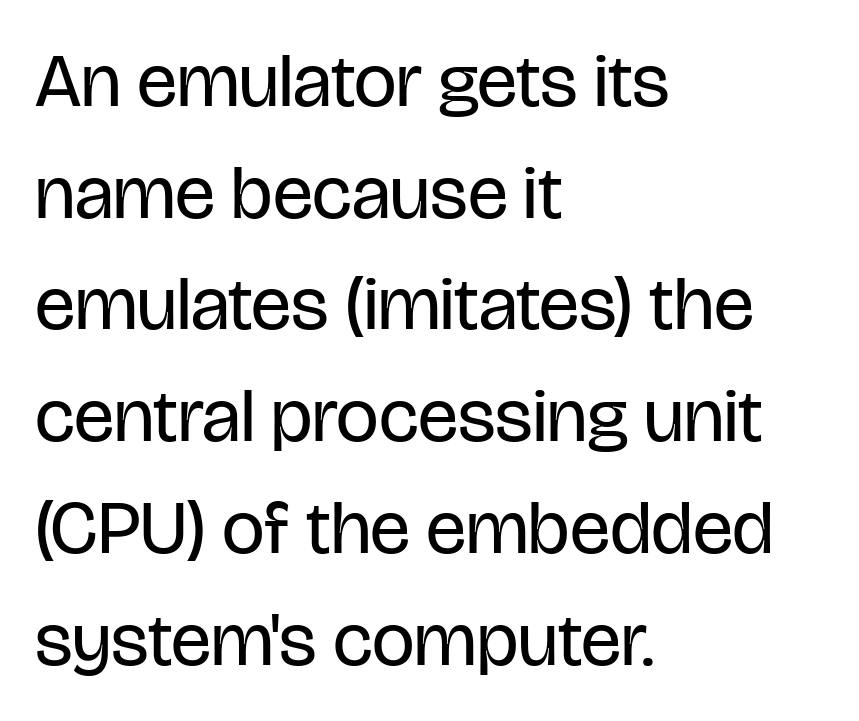
Q: Is the text bold? A: No.
Q: Is the text italic (slanted)? A: No, it is upright.
Q: Is the typeface a serif or a sans-serif typeface? A: Sans-serif.
Q: Is the text underlined? A: No.
Q: How is the paragraph aligned? A: Left-aligned.
Q: Is the spacing between letters normal or unusually wide? A: Normal.
Q: Is the spacing between lines tight, normal or loose? A: Normal.
Q: Width (condensed, normal, or wide)? A: Condensed.
Q: Stroke contrast? A: Low.
Q: x-height? A: Large.
Q: Monospaced? A: No.
